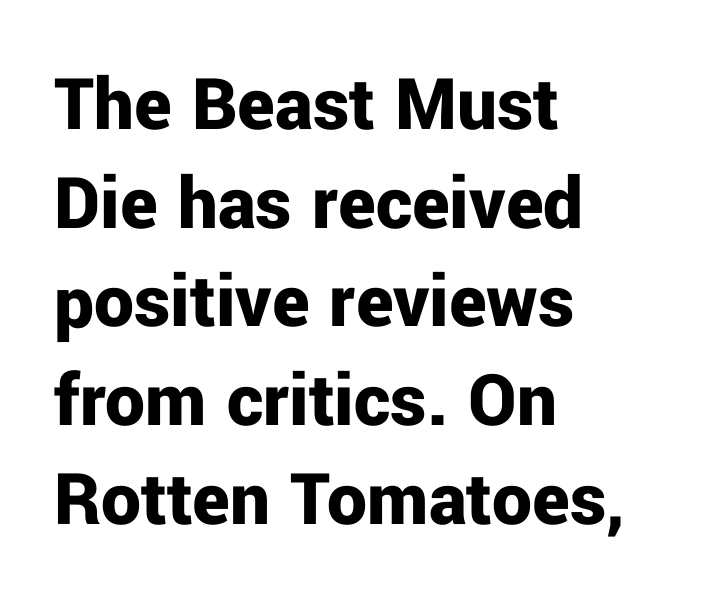
{"serif": "no", "italic": "no", "bold": "yes", "weight": "bold", "width": "normal", "stroke_contrast": "low", "x_height": "medium", "monospaced": "no", "underline": "no", "align": "left", "line_spacing": "normal", "line_spacing_ratio": 1.25, "letter_spacing": "normal", "letter_spacing_em": 0.0, "glyph_px": 79}
